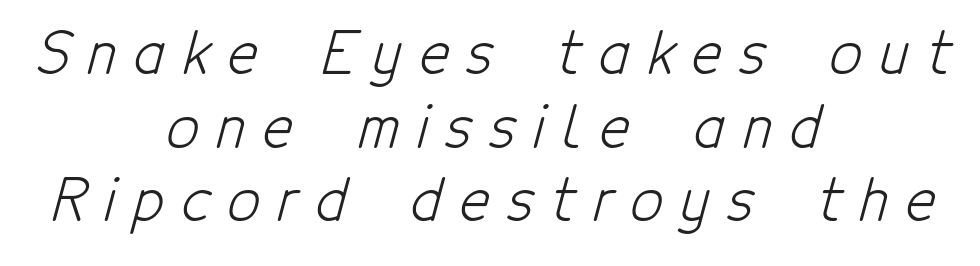
The image shows 57 px light, condensed sans-serif type; set centered, normal line spacing (1.29x), unusually wide letter spacing (+0.31 em), not underlined; low stroke contrast and a medium x-height.
